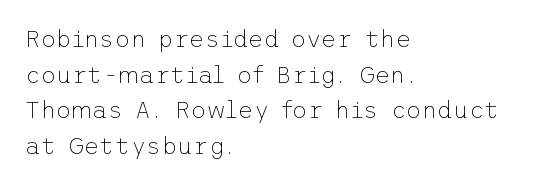
{"italic": "no", "bold": "no", "underline": "no", "align": "left", "line_spacing": "normal", "line_spacing_ratio": 1.48, "letter_spacing": "normal", "letter_spacing_em": 0.0, "glyph_px": 24}
